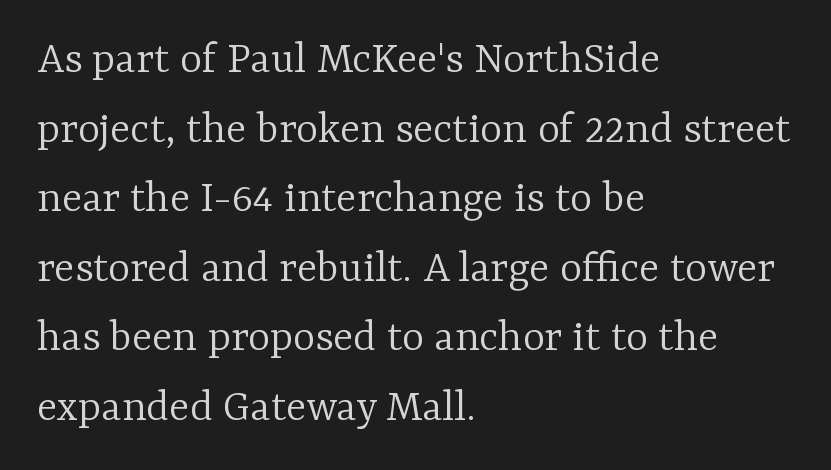
The image shows 47 px light serif type, upright; set left-aligned, normal line spacing (1.48x), normal letter spacing, not underlined; low stroke contrast and a medium x-height.
